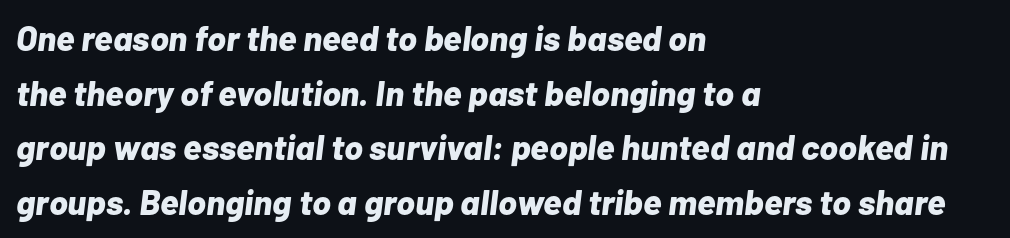
One-word summary of the alignment: left. Is the type slanted? Yes — the strokes lean at a clear angle. One glance says typical: line gaps are just what's usual. You could call the tracking neutral — neither tight nor loose. Just letters on the line, the space beneath them empty.
